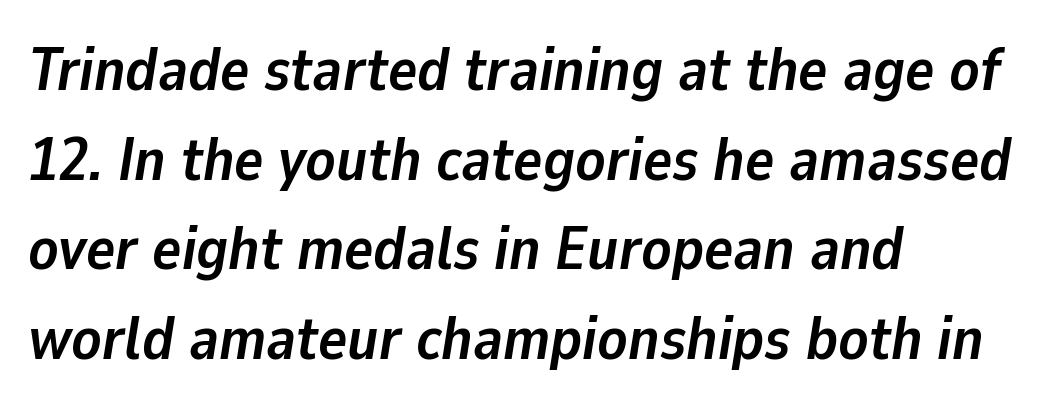
{"italic": "yes", "lean": "right", "slant_degrees": 9, "bold": "yes", "weight": "semibold", "width": "normal", "stroke_contrast": "low", "x_height": "medium", "monospaced": "no", "underline": "no", "align": "left", "line_spacing": "normal", "line_spacing_ratio": 1.47, "letter_spacing": "normal", "letter_spacing_em": 0.0, "glyph_px": 61}
